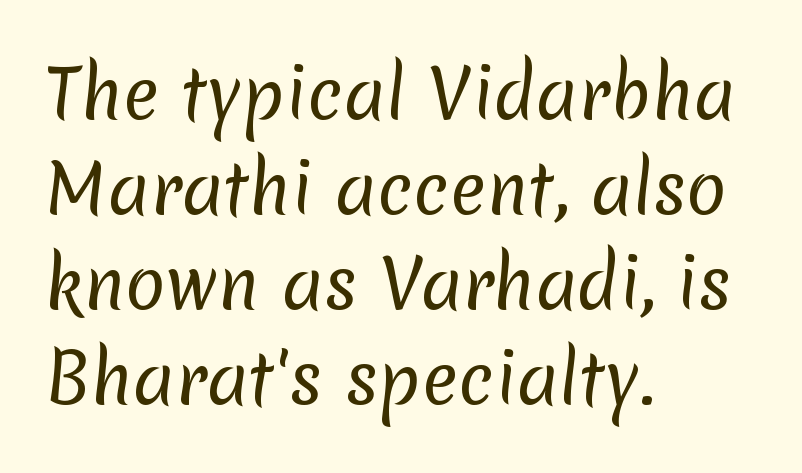
The image shows 67 px regular-weight sans-serif type; set left-aligned, normal line spacing (1.42x), normal letter spacing, not underlined; low stroke contrast and a medium x-height.
